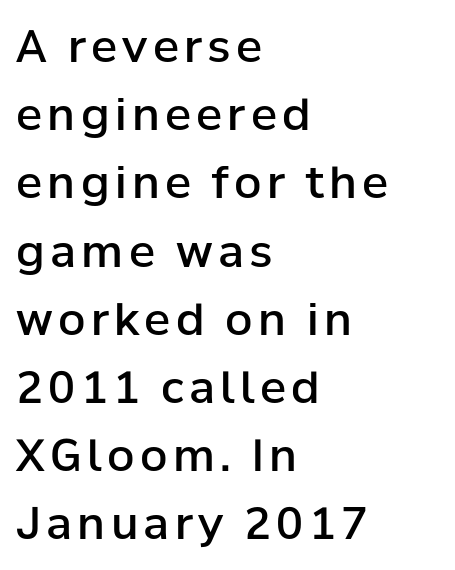
{"serif": "no", "italic": "no", "bold": "semi", "weight": "semibold", "width": "normal", "stroke_contrast": "low", "x_height": "medium", "monospaced": "no", "underline": "no", "align": "left", "line_spacing": "normal", "line_spacing_ratio": 1.55, "glyph_px": 44}
